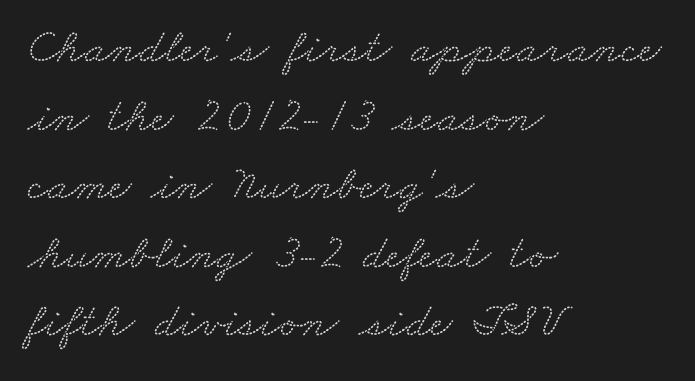
The image shows 49 px wide serif type; set left-aligned, normal line spacing (1.4x), normal letter spacing, not underlined; low stroke contrast and a small x-height.
